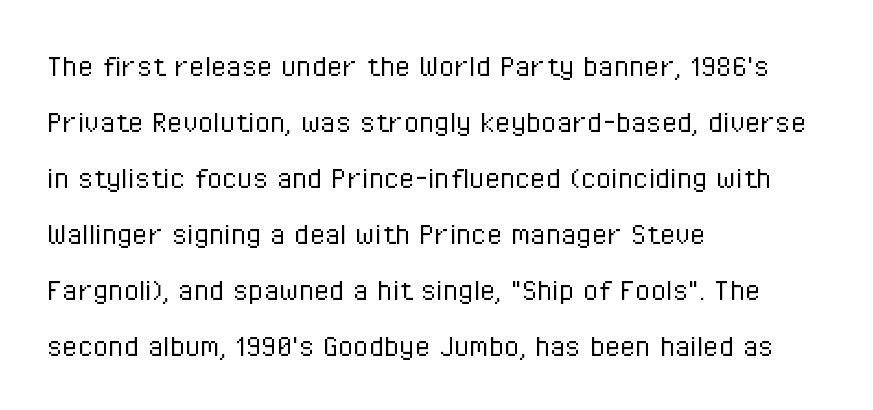
Q: Is the text bold? A: No.
Q: Is the text italic (slanted)? A: No, it is upright.
Q: Is the typeface a serif or a sans-serif typeface? A: Sans-serif.
Q: Is the text underlined? A: No.
Q: How is the paragraph aligned? A: Left-aligned.
Q: Is the spacing between letters normal or unusually wide? A: Normal.
Q: Is the spacing between lines tight, normal or loose? A: Normal.
Q: Width (condensed, normal, or wide)? A: Condensed.
Q: Stroke contrast? A: Low.
Q: x-height? A: Medium.
Q: Monospaced? A: No.
